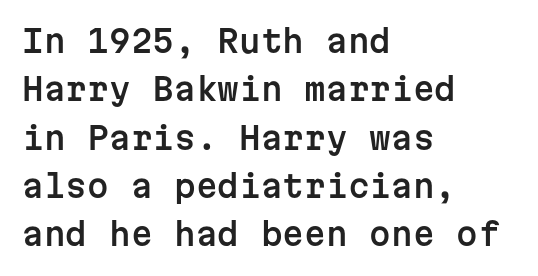
The horizontal fit of the characters is conventional and even. The space between consecutive lines is moderate. Casual observation: everything's shoved over to the left. The glyphs in this specimen are sans serif. The letters march in equal steps, a hallmark of fixed-pitch type. Plain, unruled lines of type.
